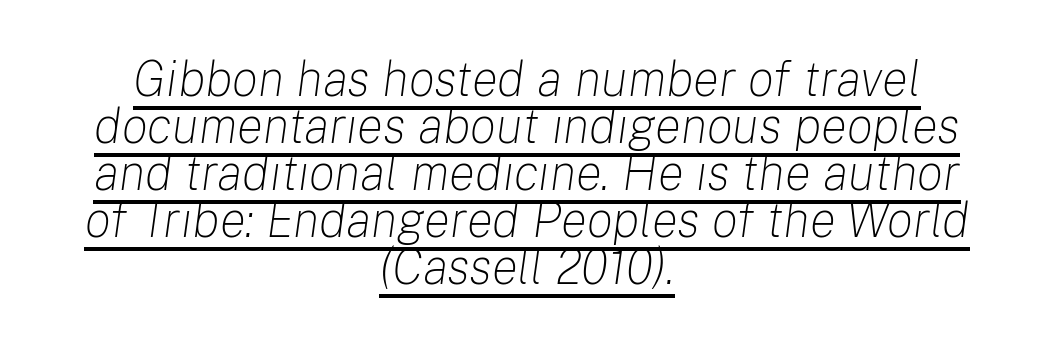
{"italic": "yes", "lean": "right", "slant_degrees": 8, "bold": "no", "weight": "light", "width": "normal", "stroke_contrast": "low", "x_height": "medium", "monospaced": "no", "underline": "yes", "align": "center", "line_spacing": "tight", "line_spacing_ratio": 0.96, "letter_spacing": "normal", "letter_spacing_em": 0.0, "glyph_px": 49}
